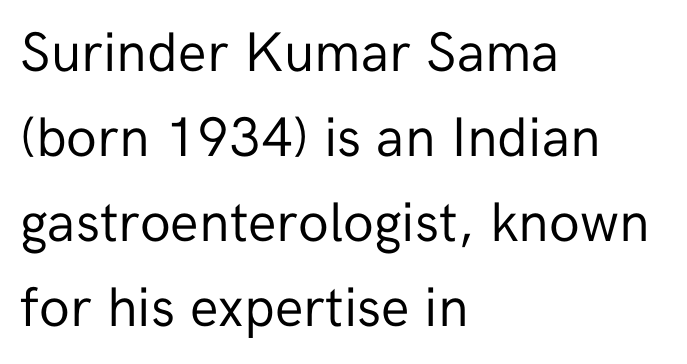
The lines sit at an ordinary, default distance from one another. Nope, not italic — everything's standing straight. Are there feet on the stems? There aren't — it's a sans. Compared with a typical body face, this is equally light or lighter still.
